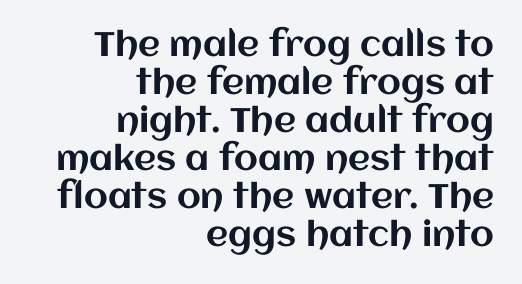
The image shows 34 px text type, upright; set right-aligned, tight line spacing (1.12x), normal letter spacing, not underlined; medium stroke contrast and a large x-height.
